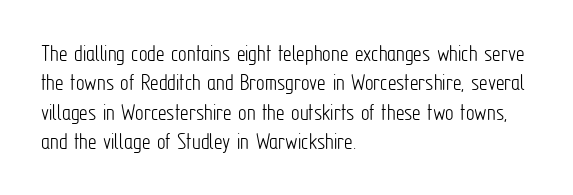
The image shows 24 px text type, upright; set left-aligned, line spacing 1.22x, normal letter spacing, not underlined.
